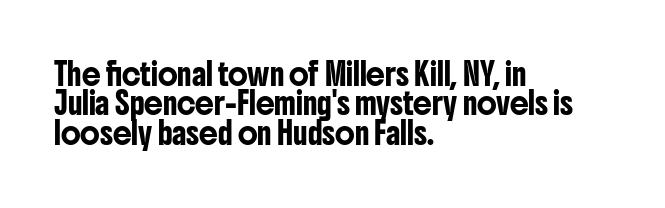
The image shows 21 px text type, upright; set left-aligned, normal line spacing (1.4x), normal letter spacing, not underlined.
